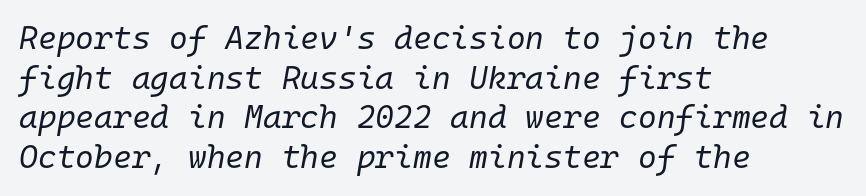
Q: Is the text bold? A: No.
Q: Is the text italic (slanted)? A: Yes, it leans right by about 10 degrees.
Q: Is the text underlined? A: No.
Q: How is the paragraph aligned? A: Left-aligned.
Q: Is the spacing between letters normal or unusually wide? A: Normal.
Q: Width (condensed, normal, or wide)? A: Normal.
Q: Stroke contrast? A: Low.
Q: x-height? A: Medium.
Q: Monospaced? A: Yes.
